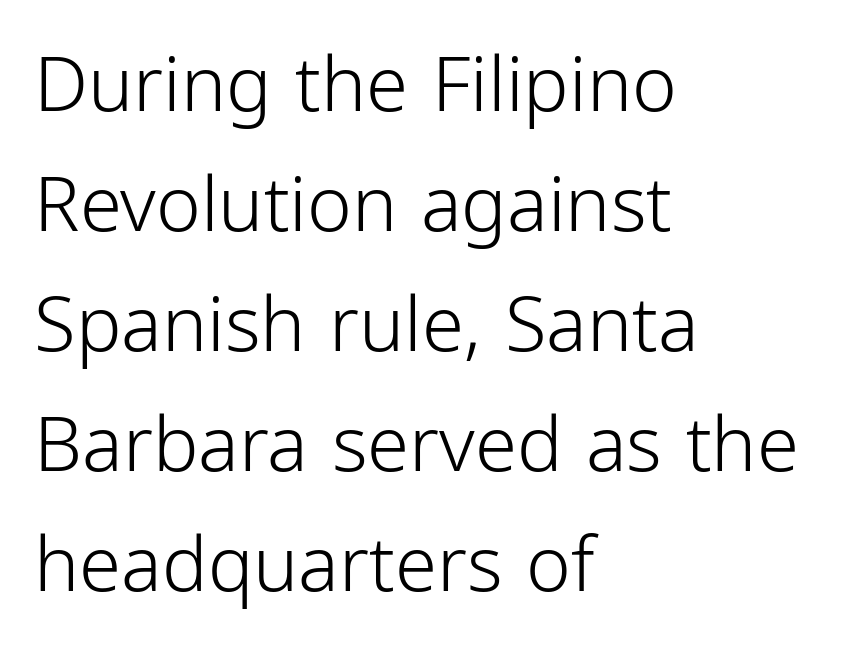
Unbolded letterforms with no extra heft. The gap between lines stays unmarked. Is this a fixed-width face? No — the glyphs have proportional, varying widths. Every stem runs plumb, perpendicular to the baseline. Left-aligned paragraph, ragged on the right.
